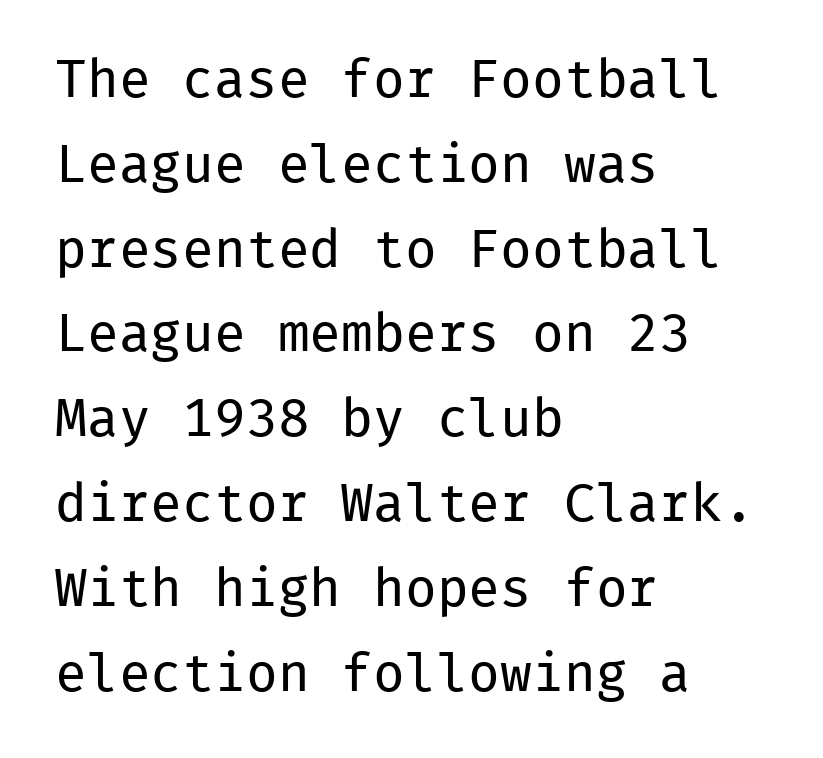
Stems and bowls with no extra thickness — not bold. Does the type have serifs? No, each stem ends abruptly. A typesetter would mark this as roman, not italic. The passage shown is typed in a monospace face where columns stay perfectly aligned. Layout note: lines flush left.
